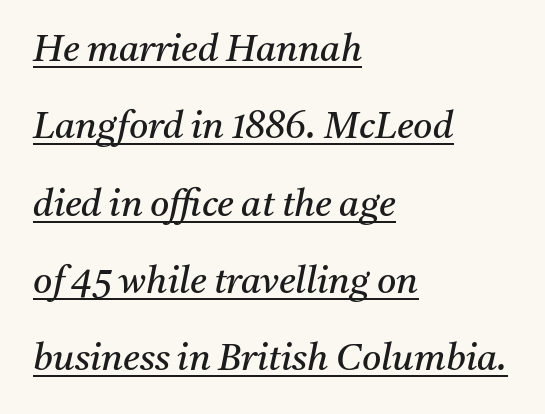
{"serif": "yes", "italic": "yes", "lean": "right", "slant_degrees": 11, "bold": "no", "weight": "regular", "width": "normal", "stroke_contrast": "medium", "x_height": "medium", "monospaced": "no", "underline": "yes", "align": "left", "line_spacing": "loose", "line_spacing_ratio": 2.09, "letter_spacing": "normal", "letter_spacing_em": 0.0, "glyph_px": 37}
